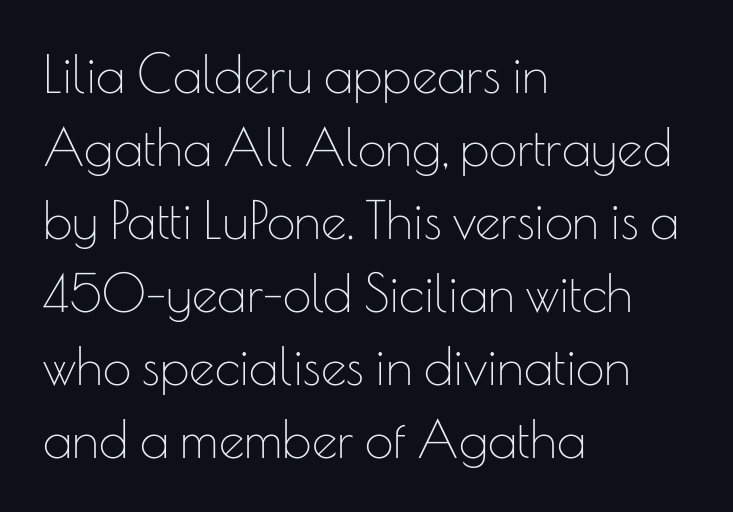
The image shows 51 px thin sans-serif type, upright; set left-aligned, normal line spacing (1.43x), normal letter spacing, not underlined; low stroke contrast and a small x-height.
